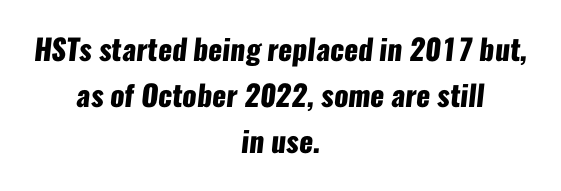
Q: Is the text bold? A: Yes.
Q: Is the typeface a serif or a sans-serif typeface? A: Sans-serif.
Q: Is the text underlined? A: No.
Q: How is the paragraph aligned? A: Centered.
Q: Is the spacing between letters normal or unusually wide? A: Normal.
Q: Is the spacing between lines tight, normal or loose? A: Normal.
Q: Width (condensed, normal, or wide)? A: Condensed.
Q: Stroke contrast? A: Low.
Q: x-height? A: Medium.
Q: Monospaced? A: No.
